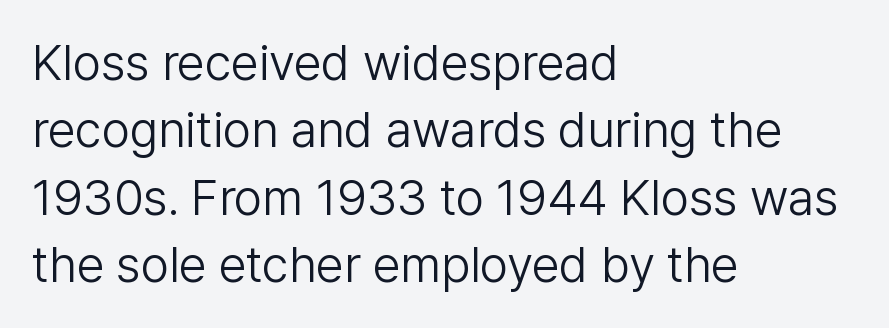
{"serif": "no", "italic": "no", "bold": "no", "weight": "light", "width": "normal", "stroke_contrast": "low", "x_height": "medium", "monospaced": "no", "underline": "no", "align": "left", "line_spacing": "normal", "line_spacing_ratio": 1.35, "letter_spacing": "normal", "letter_spacing_em": 0.0, "glyph_px": 50}
